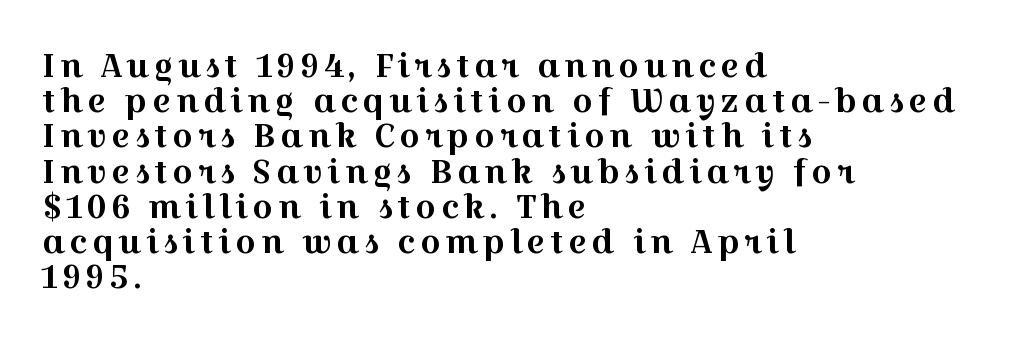
Q: Is the text italic (slanted)? A: No, it is upright.
Q: Is the typeface a serif or a sans-serif typeface? A: Serif.
Q: Is the text underlined? A: No.
Q: How is the paragraph aligned? A: Left-aligned.
Q: Is the spacing between lines tight, normal or loose? A: Tight.
Q: Width (condensed, normal, or wide)? A: Wide.
Q: x-height? A: Medium.
Q: Monospaced? A: No.
